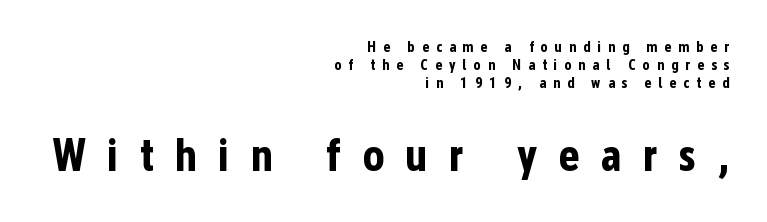
The image shows 46 px bold, condensed sans-serif type, upright; set right-aligned, line spacing 1.19x, unusually wide letter spacing (+0.46 em), not underlined; the second (bottom) block is 3.07x larger; low stroke contrast and a medium x-height.
